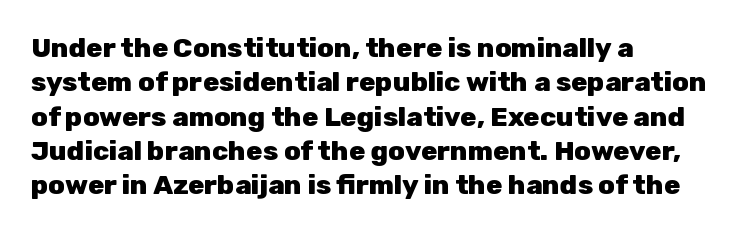
{"italic": "no", "bold": "yes", "underline": "no", "align": "left", "line_spacing": "normal", "line_spacing_ratio": 1.27, "letter_spacing": "normal", "letter_spacing_em": 0.0, "glyph_px": 27}
